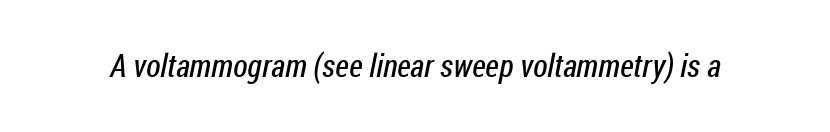
The image shows 32 px regular-weight, condensed sans-serif type; set normal letter spacing, not underlined; low stroke contrast and a medium x-height.
